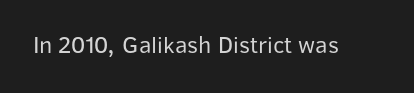
Only glyphs here, with clear space below each row. Notice how the stems are strictly vertical — no italics here. Between one letter and the next there's only the usual sliver of space. Is this a heavy cut? Hardly; it is regular or lighter.
